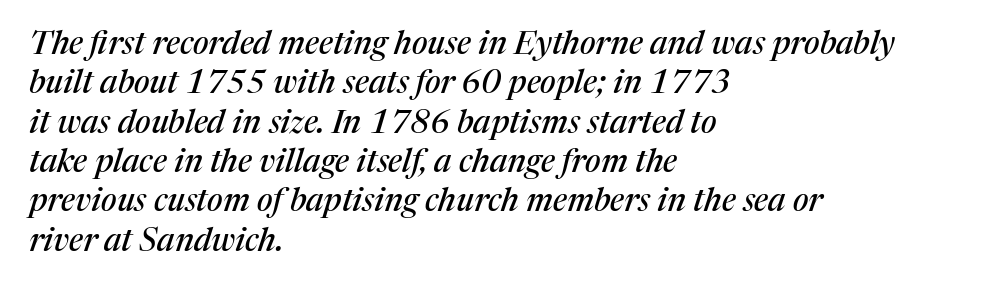
Q: Is the text italic (slanted)? A: Yes, it leans right by about 17 degrees.
Q: Is the typeface a serif or a sans-serif typeface? A: Serif.
Q: Is the text underlined? A: No.
Q: How is the paragraph aligned? A: Left-aligned.
Q: Is the spacing between letters normal or unusually wide? A: Normal.
Q: Width (condensed, normal, or wide)? A: Normal.
Q: Stroke contrast? A: Medium.
Q: x-height? A: Medium.
Q: Monospaced? A: No.
